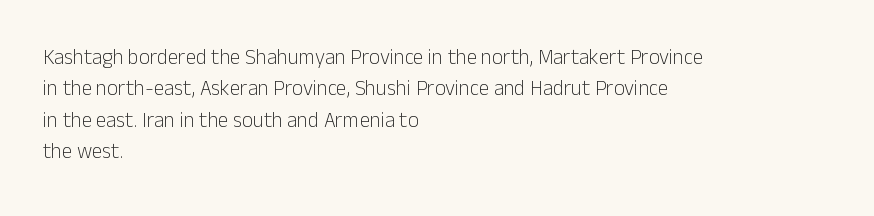
{"italic": "no", "bold": "no", "underline": "no", "align": "left", "line_spacing": "normal", "line_spacing_ratio": 1.49, "letter_spacing": "normal", "letter_spacing_em": 0.0, "glyph_px": 21}
